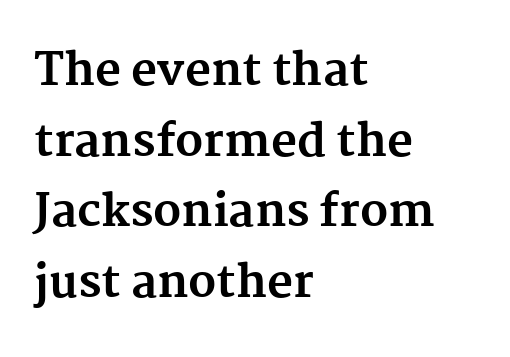
The image shows 45 px bold serif type, upright; set left-aligned, normal line spacing (1.57x), normal letter spacing, not underlined; medium stroke contrast and a medium x-height.
